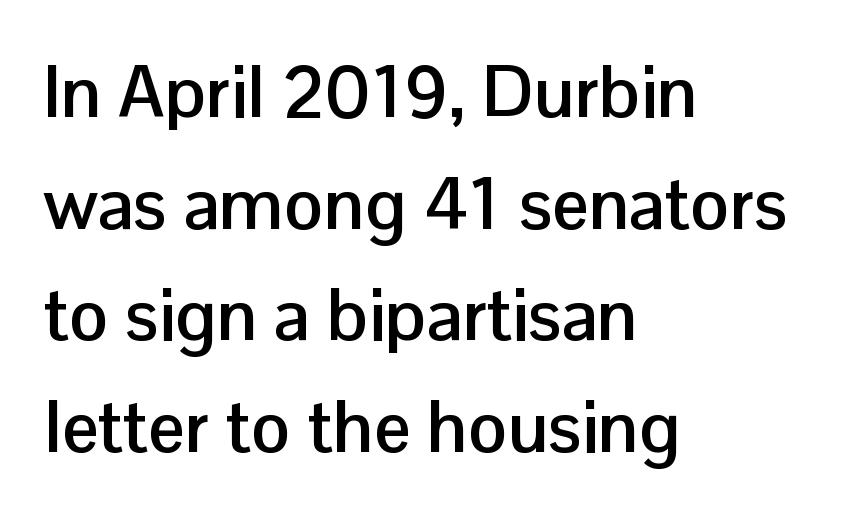
Every row of glyphs begins at an identical x-position on the left. If you measured baseline to baseline, you'd find a middling distance. How are the letters spaced? Ordinarily, with no added tracking. The typeface chosen for these lines omits serifs. Nope, not italic — everything's standing straight.
